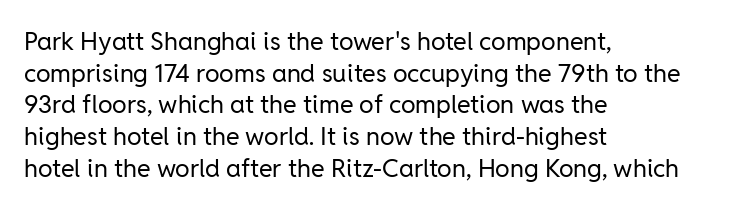
{"italic": "no", "bold": "no", "underline": "no", "align": "left", "line_spacing": "normal", "line_spacing_ratio": 1.27, "letter_spacing": "normal", "letter_spacing_em": 0.0, "glyph_px": 25}
